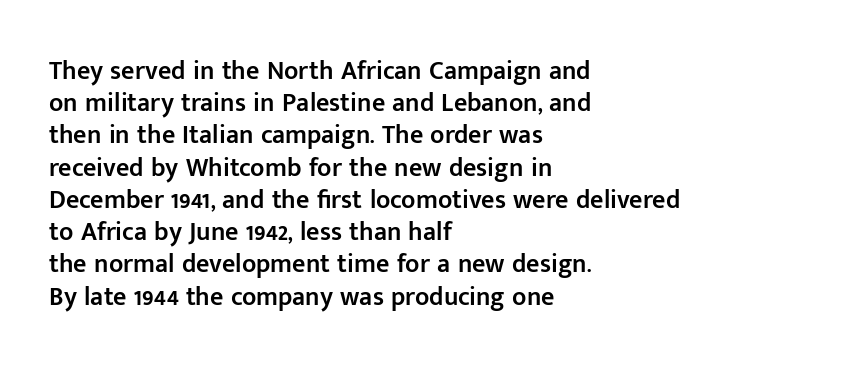
The image shows 26 px text type, upright; set left-aligned, line spacing 1.24x, normal letter spacing, not underlined.
